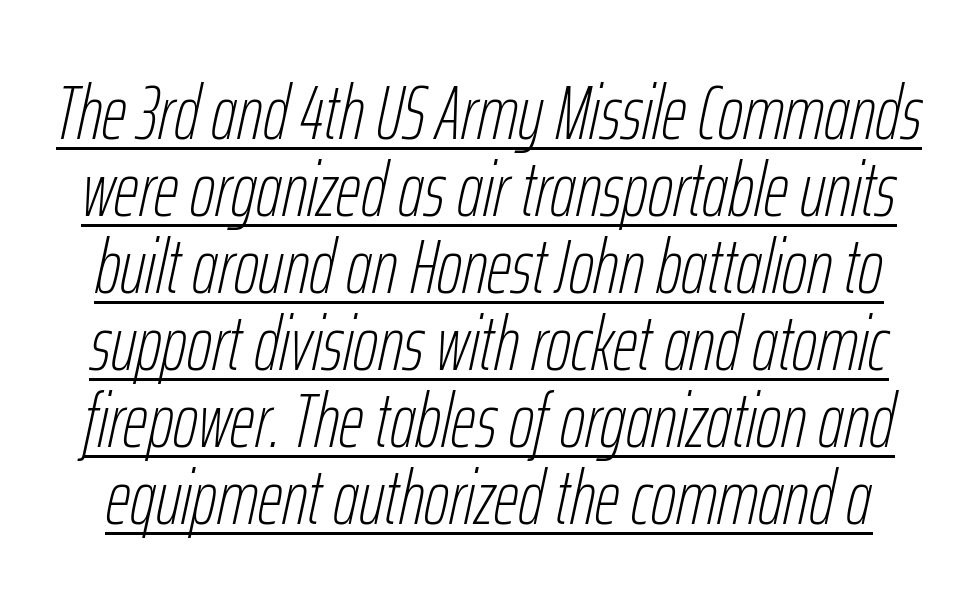
{"italic": "yes", "lean": "right", "slant_degrees": 12, "bold": "no", "weight": "thin", "width": "condensed", "stroke_contrast": "low", "x_height": "medium", "monospaced": "no", "underline": "yes", "line_spacing": "tight", "line_spacing_ratio": 1.0, "letter_spacing": "normal", "letter_spacing_em": 0.0, "glyph_px": 77}
